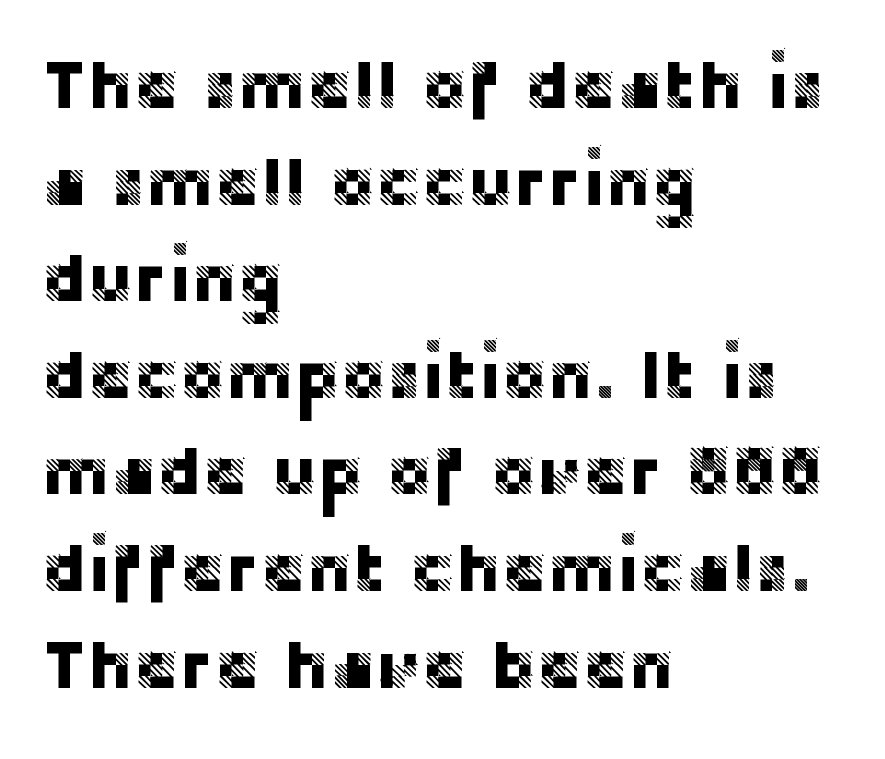
Q: Is the text italic (slanted)? A: No, it is upright.
Q: Is the typeface a serif or a sans-serif typeface? A: Sans-serif.
Q: Is the text underlined? A: No.
Q: How is the paragraph aligned? A: Left-aligned.
Q: Is the spacing between letters normal or unusually wide? A: Normal.
Q: Is the spacing between lines tight, normal or loose? A: Normal.
Q: Width (condensed, normal, or wide)? A: Normal.
Q: Stroke contrast? A: Low.
Q: x-height? A: Large.
Q: Monospaced? A: No.
